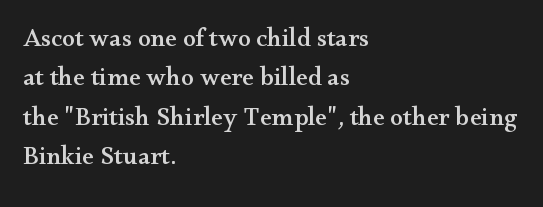
This rendering features lettering with no underline. Every row of glyphs begins at an identical x-position on the left. The leading is moderate, giving the passage an even texture. When letters stand straight like this, we call the style roman or upright.
